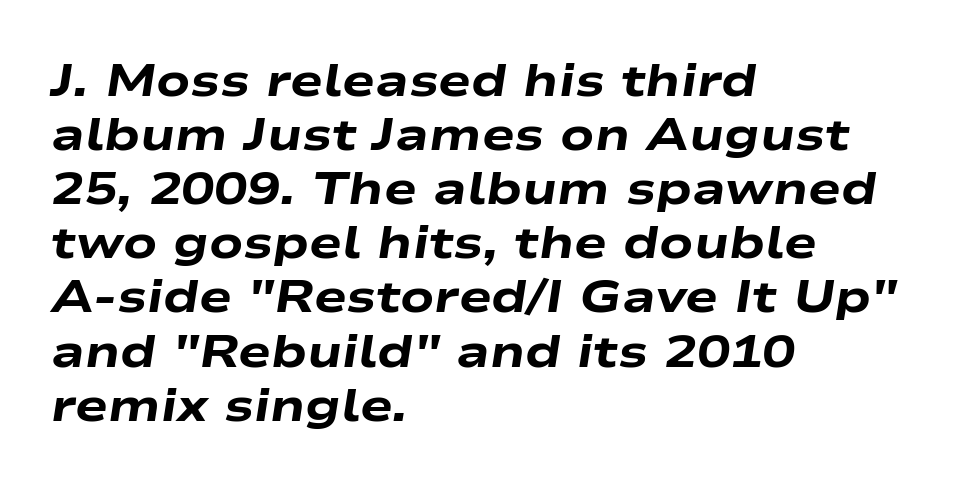
The image shows 44 px heavy, wide type, italic (leaning right); set left-aligned, line spacing 1.23x, normal letter spacing, not underlined; low stroke contrast and a medium x-height.
